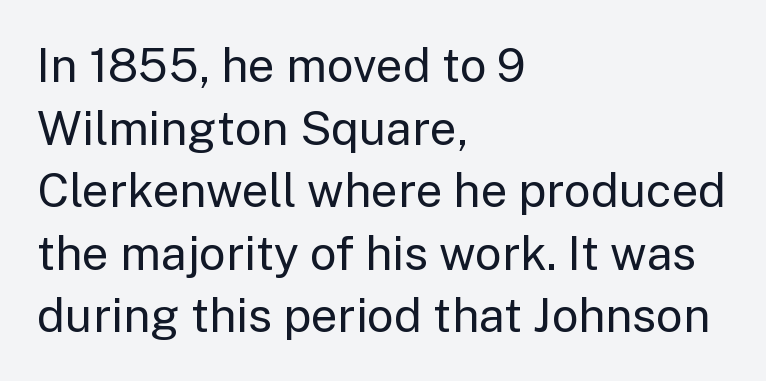
Q: Is the text bold? A: No.
Q: Is the text italic (slanted)? A: No, it is upright.
Q: Is the typeface a serif or a sans-serif typeface? A: Sans-serif.
Q: Is the text underlined? A: No.
Q: How is the paragraph aligned? A: Left-aligned.
Q: Is the spacing between letters normal or unusually wide? A: Normal.
Q: Is the spacing between lines tight, normal or loose? A: Normal.
Q: Width (condensed, normal, or wide)? A: Normal.
Q: Stroke contrast? A: Low.
Q: x-height? A: Medium.
Q: Monospaced? A: No.
